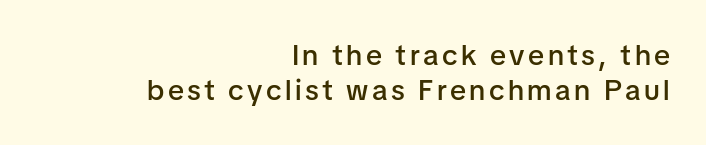
The image shows 29 px semibold sans-serif type, upright; set right-aligned, line spacing 1.2x, not underlined; low stroke contrast and a medium x-height.
